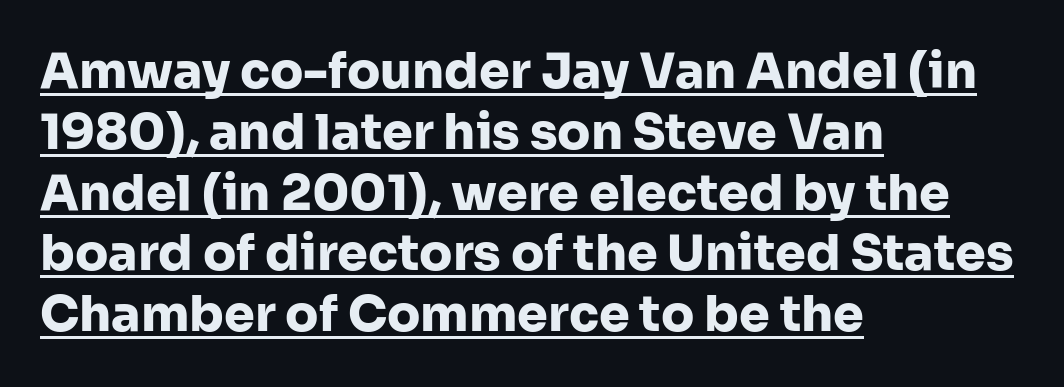
{"serif": "no", "italic": "no", "bold": "yes", "weight": "heavy", "width": "normal", "stroke_contrast": "low", "x_height": "medium", "monospaced": "no", "underline": "yes", "align": "left", "line_spacing_ratio": 1.24, "letter_spacing": "normal", "letter_spacing_em": 0.0, "glyph_px": 49}
